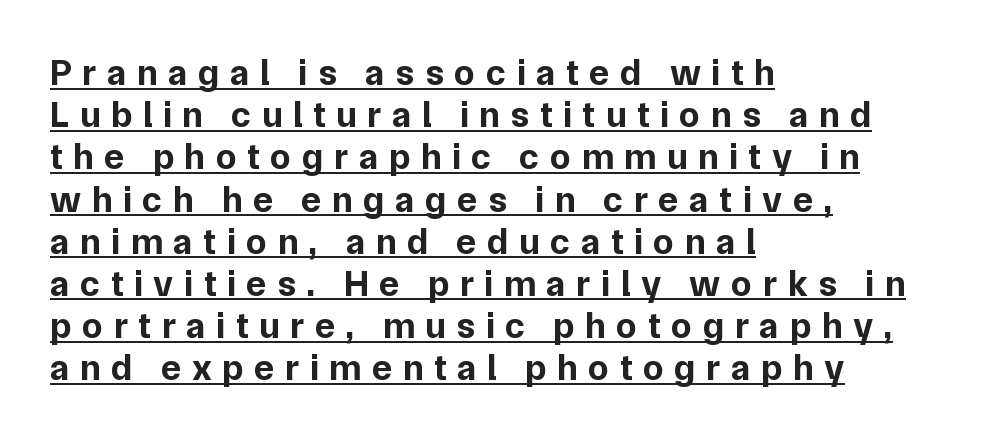
The image shows 37 px bold sans-serif type, upright; set left-aligned, tight line spacing (1.14x), unusually wide letter spacing (+0.29 em), underlined; low stroke contrast and a medium x-height.
